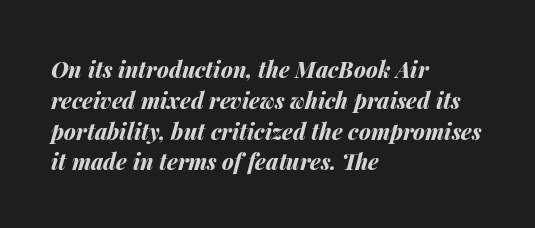
This is oblique type, the kind used for emphasis or titles. Descender tails drop into unmarked territory. Notice how thick the strokes are: this is what a full bold looks like. Inter-character spacing is left at the font's built-in metrics.
